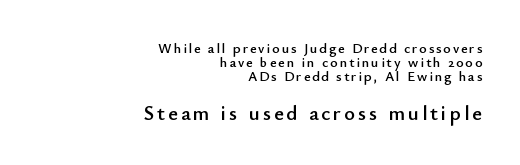
The designer dialed line spacing down below the default. Posture: vertical. Is the block centered? No — it sits flush against the right margin. The gap between lines stays unmarked. Compare the two chunks: the lower has the greater cap height.
